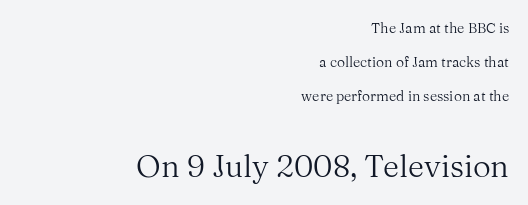
Characters remain perfectly vertical along every line. The glyphs are unaccompanied by any horizontal stroke below them. This is not heavy type; no bold has been used. Each word holds together tightly as a unit, with standard inter-letter gaps. Proportional: the letters do not fall into vertical columns.
